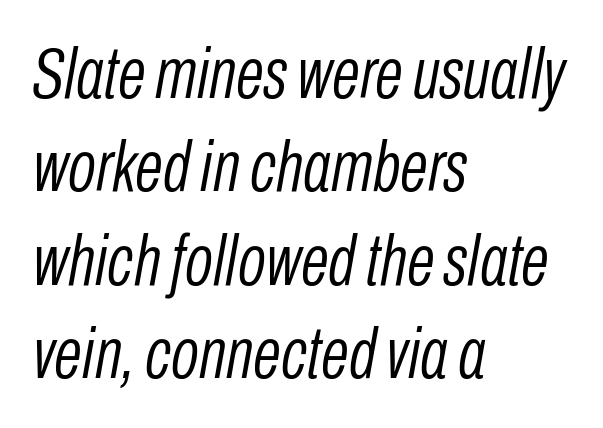
Q: Is the text bold? A: No.
Q: Is the text italic (slanted)? A: Yes, it leans right by about 10 degrees.
Q: Is the text underlined? A: No.
Q: How is the paragraph aligned? A: Left-aligned.
Q: Is the spacing between letters normal or unusually wide? A: Normal.
Q: Is the spacing between lines tight, normal or loose? A: Normal.
Q: Width (condensed, normal, or wide)? A: Condensed.
Q: Stroke contrast? A: Low.
Q: x-height? A: Medium.
Q: Monospaced? A: No.
